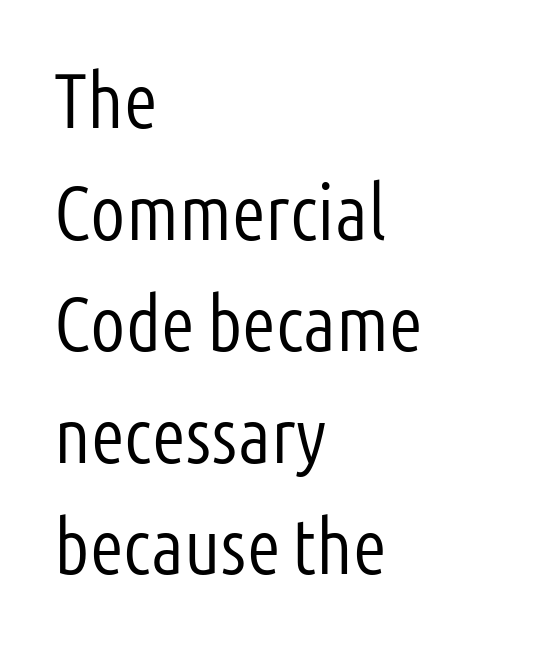
{"serif": "no", "italic": "no", "bold": "no", "weight": "light", "width": "condensed", "stroke_contrast": "low", "x_height": "medium", "monospaced": "no", "underline": "no", "align": "left", "line_spacing": "normal", "line_spacing_ratio": 1.43, "letter_spacing": "normal", "letter_spacing_em": 0.0, "glyph_px": 78}
